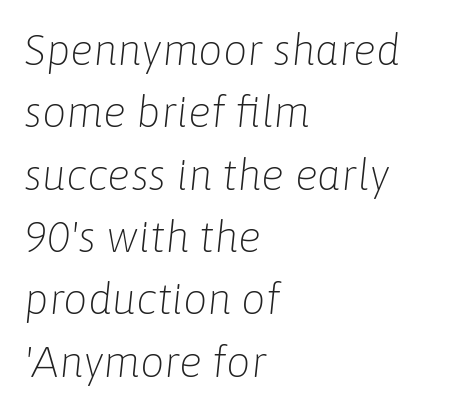
{"italic": "yes", "lean": "right", "slant_degrees": 6, "bold": "no", "weight": "light", "width": "normal", "stroke_contrast": "low", "x_height": "medium", "monospaced": "no", "underline": "no", "align": "left", "line_spacing": "normal", "line_spacing_ratio": 1.45, "letter_spacing": "normal", "letter_spacing_em": 0.0, "glyph_px": 43}
